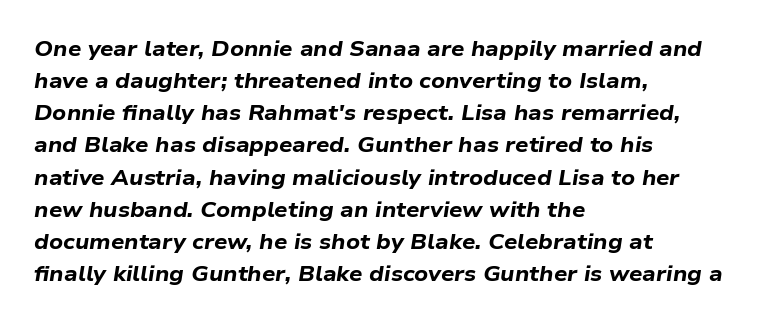
The image shows 21 px bold type, italic (leaning right); set left-aligned, normal line spacing (1.53x), normal letter spacing, not underlined.
